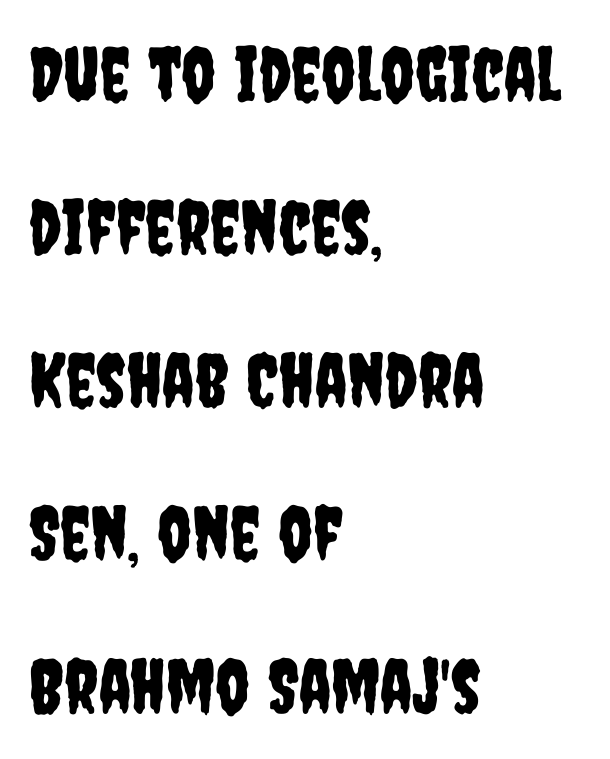
Default kerning and tracking; the words read as compact shapes. A typesetter would label this face a sans. Line starts are locked; line ends wander. Proportional: the letters do not fall into vertical columns.
